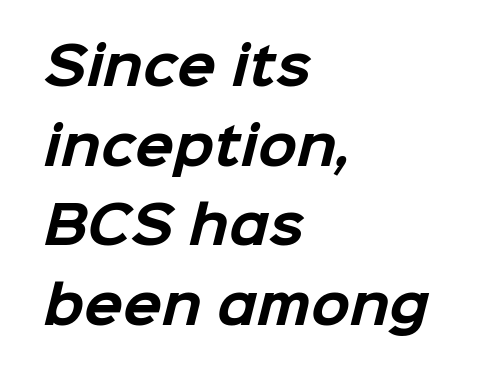
{"serif": "no", "bold": "yes", "weight": "bold", "width": "normal", "stroke_contrast": "low", "x_height": "medium", "monospaced": "no", "underline": "no", "align": "left", "line_spacing": "normal", "line_spacing_ratio": 1.56, "letter_spacing": "normal", "letter_spacing_em": 0.0, "glyph_px": 51}
